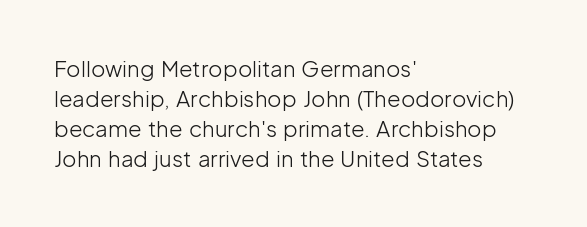
The letterforms sit shoulder to shoulder at normal distance. The space directly below the letters is spotless. Counters stay open thanks to moderate or lighter strokes. The vertical gap from one line to the next is medium. Ascenders rise straight up at ninety degrees. The ragged edge is on the right, which tells us the setting is flush left.
